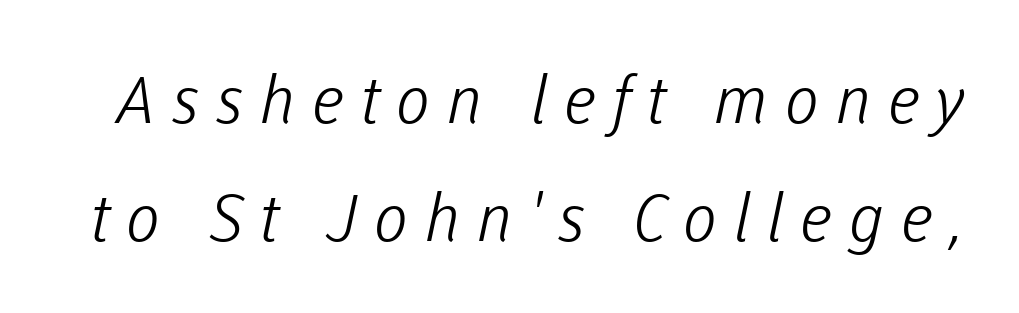
The image shows 65 px light sans-serif type; set line spacing 1.81x, unusually wide letter spacing (+0.25 em), not underlined; low stroke contrast and a medium x-height.
